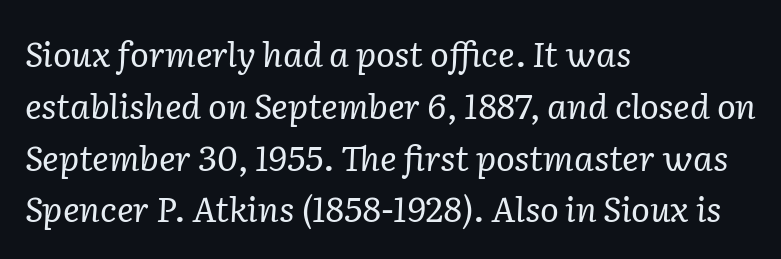
{"serif": "yes", "italic": "yes", "lean": "right", "slant_degrees": 2, "bold": "no", "weight": "regular", "width": "normal", "stroke_contrast": "low", "x_height": "medium", "monospaced": "no", "underline": "no", "align": "left", "line_spacing": "normal", "line_spacing_ratio": 1.48, "letter_spacing": "normal", "letter_spacing_em": 0.0, "glyph_px": 35}
